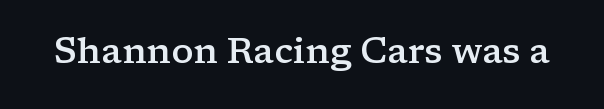
The image shows 36 px semibold, wide serif type, upright; set normal letter spacing, not underlined; low stroke contrast and a medium x-height.
